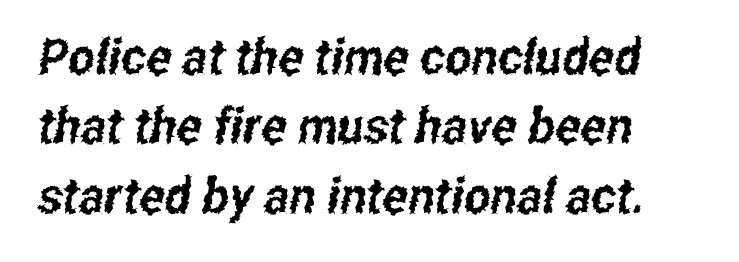
{"serif": "no", "width": "condensed", "stroke_contrast": "low", "x_height": "medium", "monospaced": "no", "underline": "no", "align": "left", "line_spacing": "normal", "line_spacing_ratio": 1.39, "letter_spacing": "normal", "letter_spacing_em": 0.0, "glyph_px": 50}
